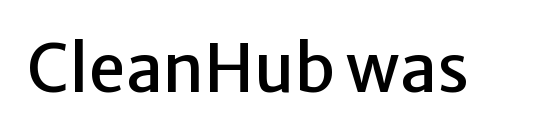
Q: Is the text italic (slanted)? A: No, it is upright.
Q: Is the typeface a serif or a sans-serif typeface? A: Sans-serif.
Q: Is the text underlined? A: No.
Q: Is the spacing between letters normal or unusually wide? A: Normal.
Q: Width (condensed, normal, or wide)? A: Normal.
Q: Stroke contrast? A: Low.
Q: x-height? A: Medium.
Q: Monospaced? A: No.
